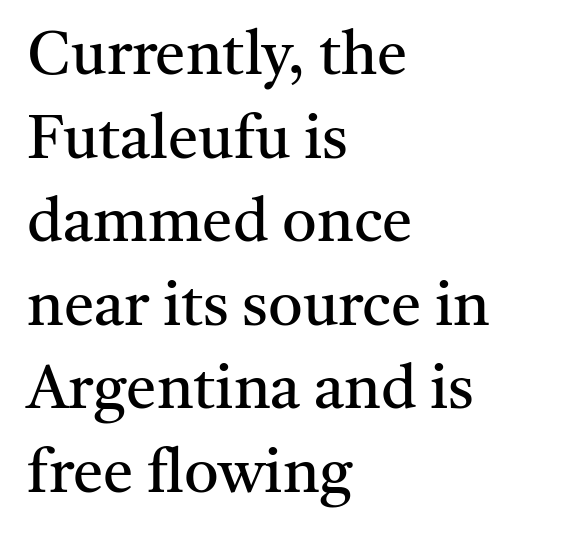
Q: Is the text bold? A: No.
Q: Is the text italic (slanted)? A: No, it is upright.
Q: Is the typeface a serif or a sans-serif typeface? A: Serif.
Q: Is the text underlined? A: No.
Q: How is the paragraph aligned? A: Left-aligned.
Q: Is the spacing between letters normal or unusually wide? A: Normal.
Q: Is the spacing between lines tight, normal or loose? A: Normal.
Q: Width (condensed, normal, or wide)? A: Normal.
Q: Stroke contrast? A: Medium.
Q: x-height? A: Medium.
Q: Monospaced? A: No.
